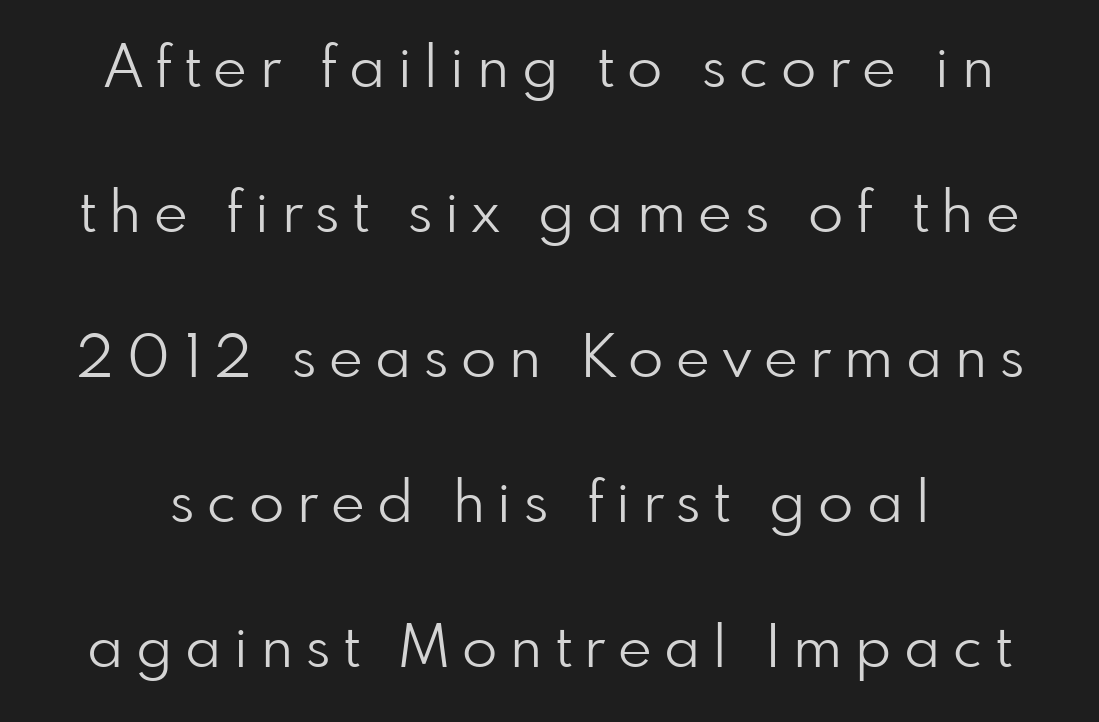
Each new line begins a long way beneath the previous one. A quiet, ordinary-to-light weight characterises the typeface. Examine the stroke ends and you'll find no serifs. Here the designer chose a conventional face with non-uniform glyph widths. The space beneath each line is pristine and unruled.
